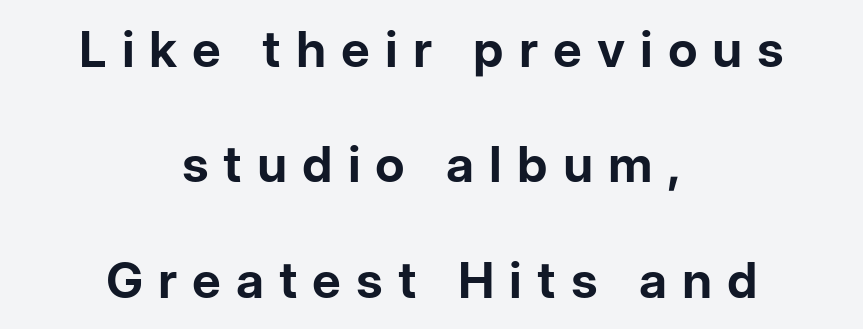
The image shows 50 px bold sans-serif type, upright; set centered, loose line spacing (2.31x), unusually wide letter spacing (+0.3 em), not underlined; low stroke contrast and a medium x-height.
